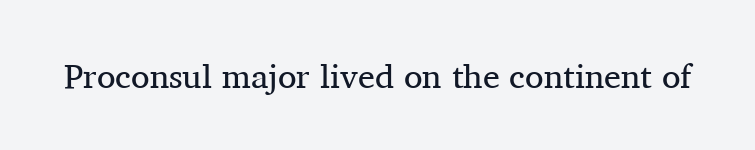
Think of a printed novel: that variable character pitch is what you see here. Classification — serif. Italic: no, the glyphs are upright roman. The weight tops out at a normal text grade. The strip under each line holds only bare page.
